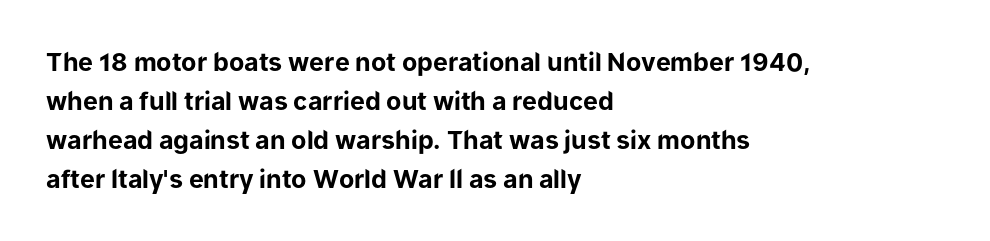
The image shows 25 px bold type, upright; set left-aligned, normal line spacing (1.56x), normal letter spacing, not underlined.
